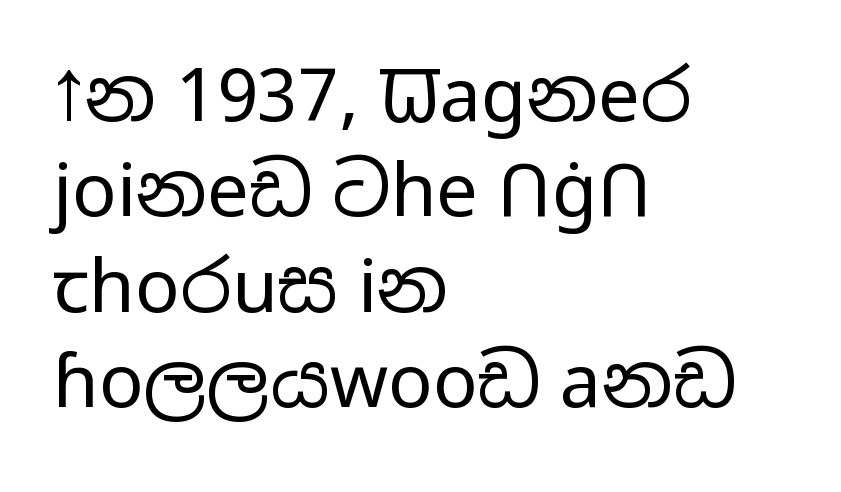
Q: Is the text bold? A: No.
Q: Is the text italic (slanted)? A: No, it is upright.
Q: Is the typeface a serif or a sans-serif typeface? A: Sans-serif.
Q: Is the text underlined? A: No.
Q: How is the paragraph aligned? A: Left-aligned.
Q: Is the spacing between letters normal or unusually wide? A: Normal.
Q: Is the spacing between lines tight, normal or loose? A: Normal.
Q: Width (condensed, normal, or wide)? A: Wide.
Q: Stroke contrast? A: Low.
Q: x-height? A: Medium.
Q: Monospaced? A: No.
